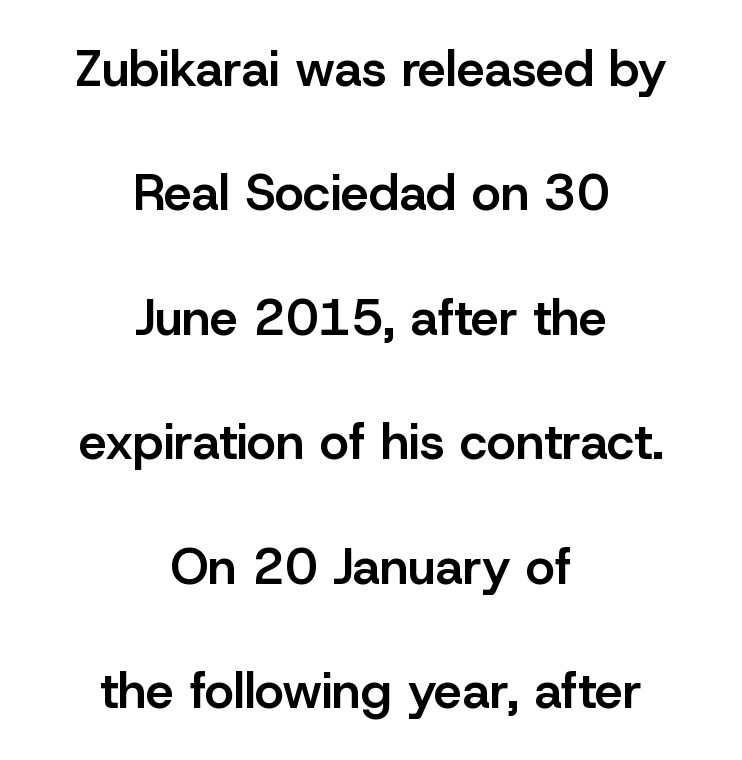
You could not count columns in this text — the font is proportionally spaced. Letters rest on an invisible, unmarked baseline. The passage shown has conventional tracking throughout. If you drew a line through each stem, it would be perfectly vertical. You could fit nearly another row in the gap between these rows. A sans-serif font was chosen for this passage.
